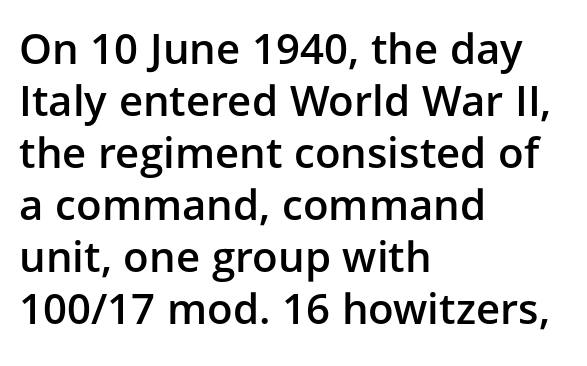
Stroke thickness is moderately raised; the sample reads as semibold. Note: no serifs on the glyphs. Left-aligned paragraph, ragged on the right. Nobody touched the tracking dial on this one. Letters rest on an invisible, unmarked baseline. A typesetter would mark this as roman, not italic.
